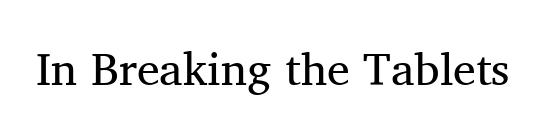
The image shows 46 px regular-weight serif type, upright; set normal letter spacing, not underlined; medium stroke contrast and a medium x-height.
